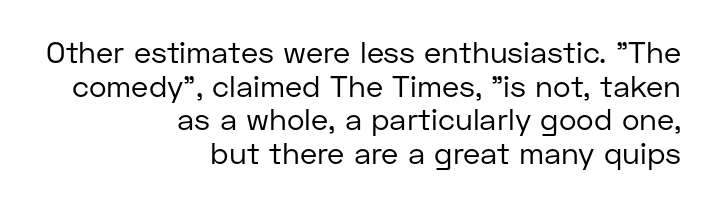
The specimen reads as upright at a glance. The letterforms sit shoulder to shoulder at normal distance. Counters stay open thanks to moderate or lighter strokes. Examine the stroke ends and you'll find no serifs. Short and long lines alike share a common ending point at right. Vertically, the passage feels compressed, each row crowding the next.
